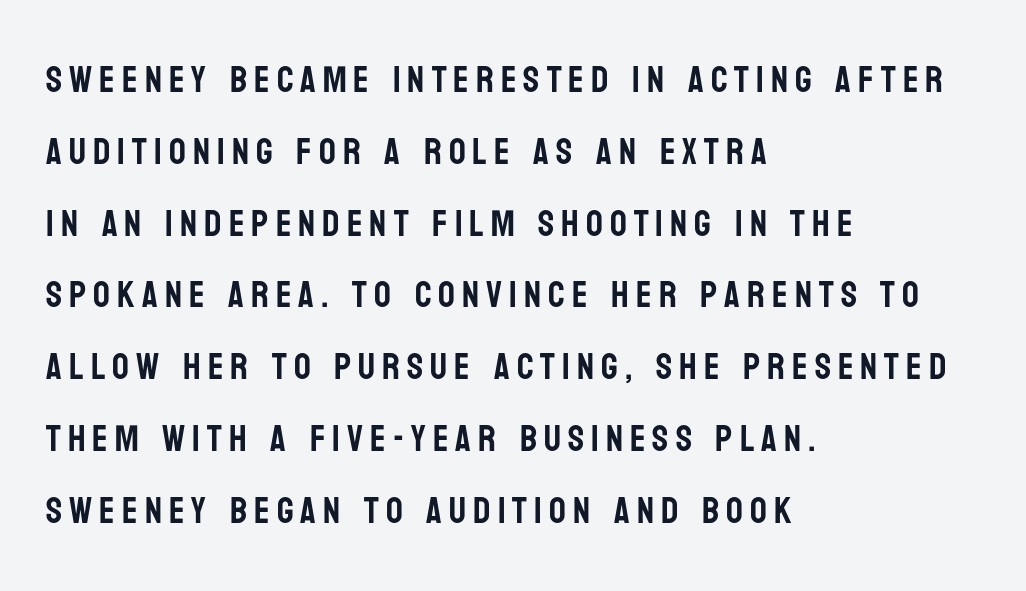
Q: Is the text italic (slanted)? A: No, it is upright.
Q: Is the typeface a serif or a sans-serif typeface? A: Sans-serif.
Q: Is the text underlined? A: No.
Q: How is the paragraph aligned? A: Left-aligned.
Q: Is the spacing between lines tight, normal or loose? A: Loose.
Q: Width (condensed, normal, or wide)? A: Condensed.
Q: Stroke contrast? A: Low.
Q: x-height? A: Large.
Q: Monospaced? A: No.
